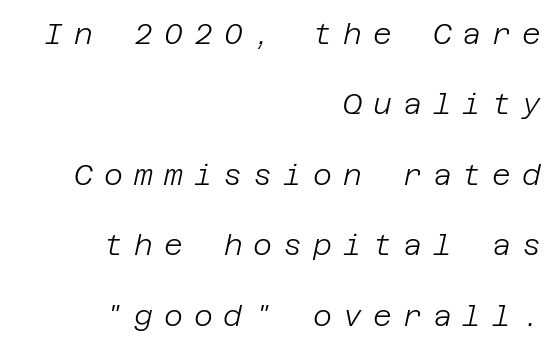
The image shows 29 px light type, italic (leaning right); set right-aligned, loose line spacing (2.43x), unusually wide letter spacing (+0.38 em), not underlined; low stroke contrast and a large x-height.
